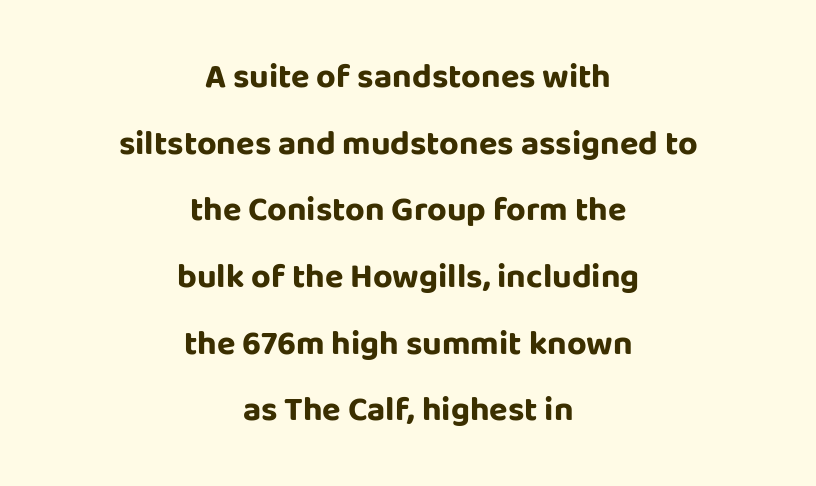
{"serif": "no", "italic": "no", "bold": "yes", "weight": "bold", "width": "normal", "stroke_contrast": "low", "x_height": "large", "monospaced": "no", "underline": "no", "align": "center", "line_spacing": "loose", "line_spacing_ratio": 1.96, "letter_spacing": "normal", "letter_spacing_em": 0.0, "glyph_px": 34}
